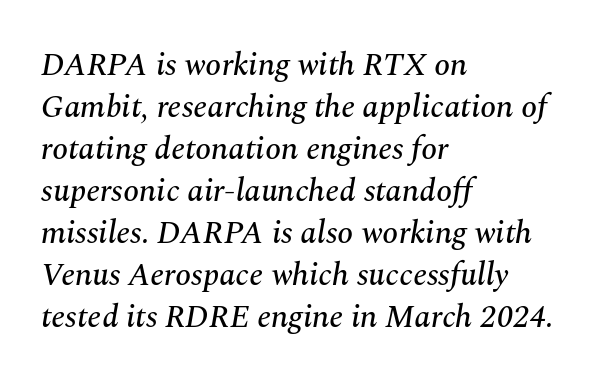
{"serif": "yes", "italic": "yes", "lean": "right", "slant_degrees": 10, "width": "normal", "stroke_contrast": "medium", "x_height": "medium", "monospaced": "no", "underline": "no", "align": "left", "line_spacing": "normal", "line_spacing_ratio": 1.31, "letter_spacing": "normal", "letter_spacing_em": 0.0, "glyph_px": 32}
